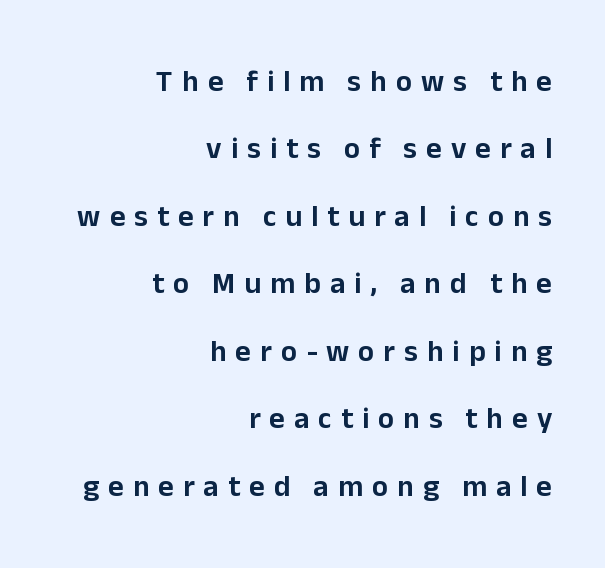
{"serif": "no", "italic": "no", "width": "normal", "stroke_contrast": "low", "x_height": "medium", "monospaced": "no", "underline": "no", "align": "right", "line_spacing": "loose", "line_spacing_ratio": 2.25, "letter_spacing": "wide", "letter_spacing_em": 0.3, "glyph_px": 30}
